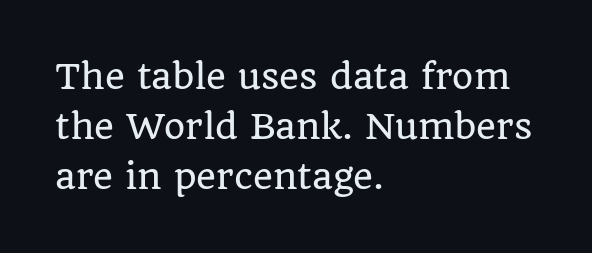
Q: Is the text italic (slanted)? A: No, it is upright.
Q: Is the typeface a serif or a sans-serif typeface? A: Serif.
Q: Is the text underlined? A: No.
Q: How is the paragraph aligned? A: Left-aligned.
Q: Is the spacing between letters normal or unusually wide? A: Normal.
Q: Is the spacing between lines tight, normal or loose? A: Normal.
Q: Width (condensed, normal, or wide)? A: Normal.
Q: Stroke contrast? A: Low.
Q: x-height? A: Large.
Q: Monospaced? A: No.
